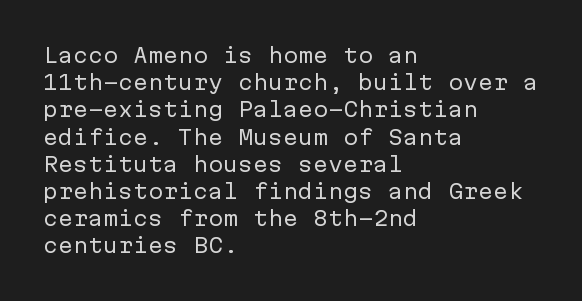
Q: Is the text bold? A: No.
Q: Is the text italic (slanted)? A: No, it is upright.
Q: Is the text underlined? A: No.
Q: How is the paragraph aligned? A: Left-aligned.
Q: Is the spacing between letters normal or unusually wide? A: Normal.
Q: Is the spacing between lines tight, normal or loose? A: Normal.
